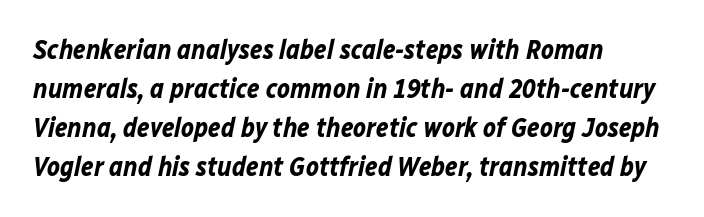
Regular leading. You'd pick this weight for a headline — it's a proper bold. The area under the type is left untouched. Slanted lettering throughout.
